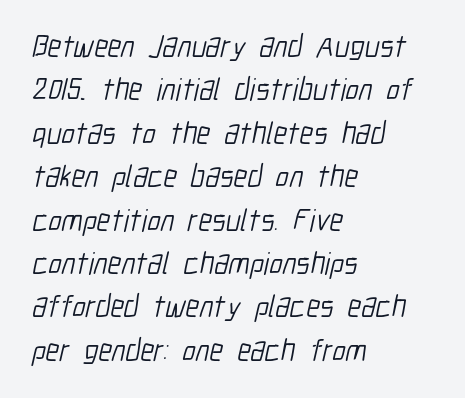
The image shows 31 px light, condensed sans-serif type; set left-aligned, normal line spacing (1.4x), normal letter spacing, not underlined; low stroke contrast and a medium x-height.
